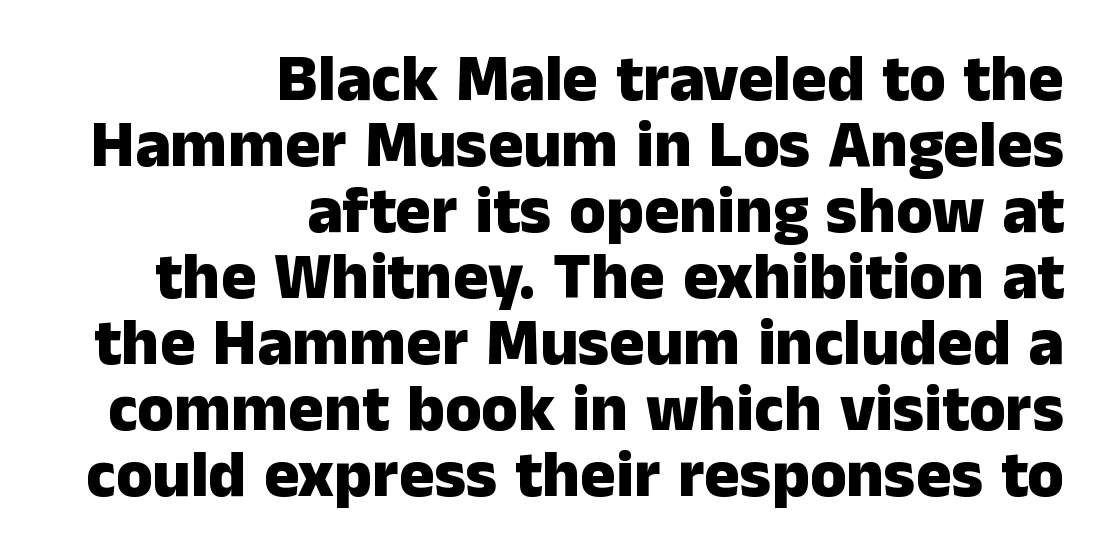
The image shows 66 px heavy sans-serif type, upright; set right-aligned, tight line spacing (1.0x), normal letter spacing, not underlined; low stroke contrast and a medium x-height.
